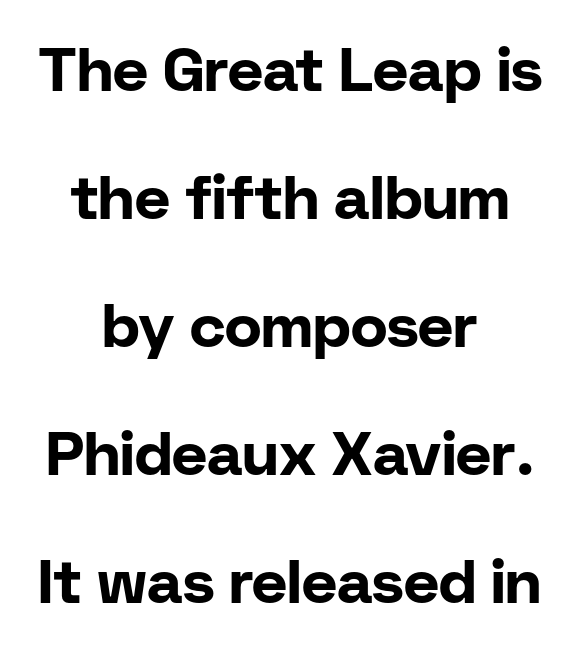
{"serif": "no", "italic": "no", "bold": "yes", "weight": "bold", "width": "normal", "stroke_contrast": "low", "x_height": "medium", "monospaced": "no", "underline": "no", "align": "center", "line_spacing": "loose", "line_spacing_ratio": 2.1, "letter_spacing": "normal", "letter_spacing_em": 0.0, "glyph_px": 61}
